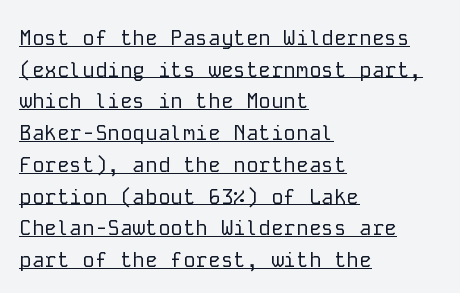
Q: Is the text bold? A: No.
Q: Is the text italic (slanted)? A: No, it is upright.
Q: Is the text underlined? A: Yes.
Q: How is the paragraph aligned? A: Left-aligned.
Q: Is the spacing between letters normal or unusually wide? A: Normal.
Q: Is the spacing between lines tight, normal or loose? A: Normal.
